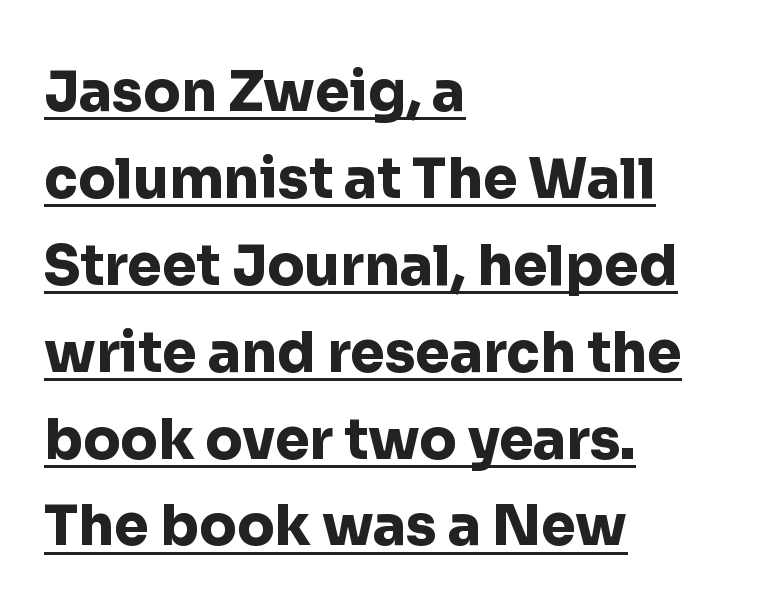
{"serif": "no", "italic": "no", "bold": "yes", "weight": "heavy", "width": "normal", "stroke_contrast": "low", "x_height": "medium", "monospaced": "no", "underline": "yes", "align": "left", "line_spacing": "normal", "line_spacing_ratio": 1.58, "letter_spacing": "normal", "letter_spacing_em": 0.0, "glyph_px": 55}
